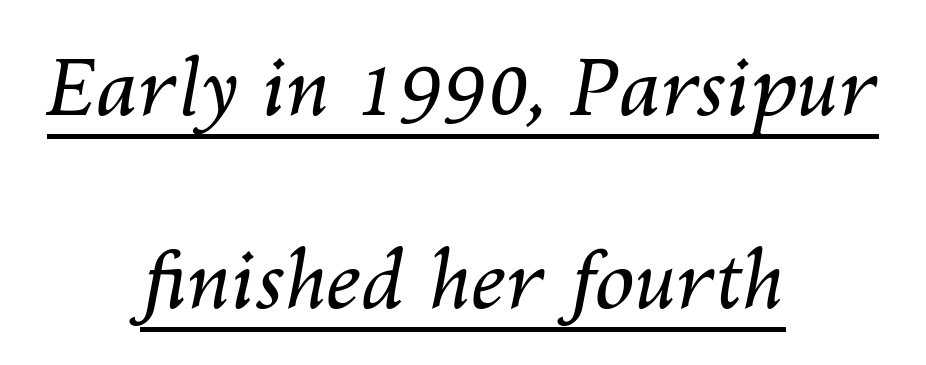
The compositor balanced each line on the midline. Yep, that's italic — everything's leaning. Varying glyph widths throughout — classic text-font behaviour. Whoever set this chose breathing room over compactness in the vertical rhythm. Caption: lettering with a line underneath. Here the glyphs are tracked normally, forming tight word shapes.
